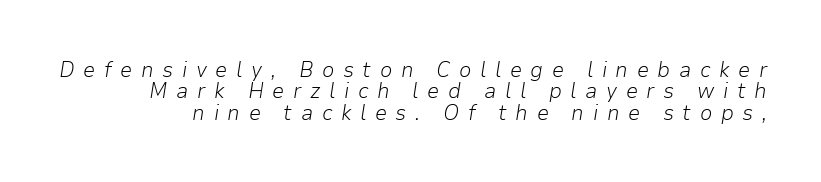
Q: Is the text bold? A: No.
Q: Is the text italic (slanted)? A: Yes, it leans right by about 9 degrees.
Q: Is the text underlined? A: No.
Q: Is the spacing between letters normal or unusually wide? A: Unusually wide.
Q: Is the spacing between lines tight, normal or loose? A: Tight.
